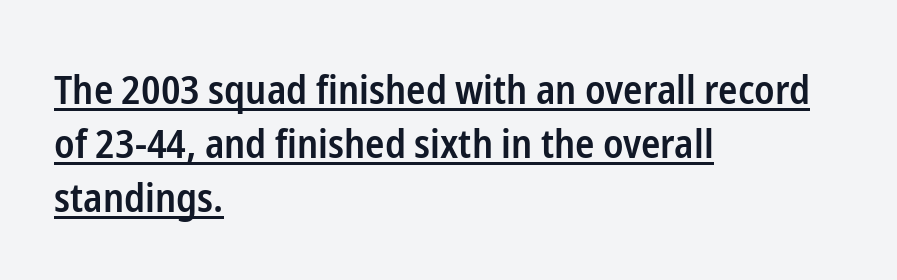
The image shows 40 px semibold, condensed sans-serif type, upright; set left-aligned, normal line spacing (1.35x), normal letter spacing, underlined; low stroke contrast and a medium x-height.
